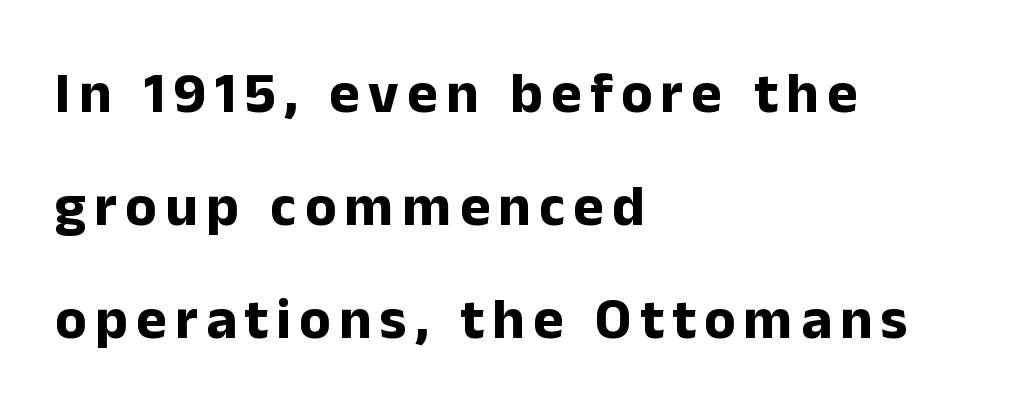
Q: Is the text bold? A: Yes.
Q: Is the text italic (slanted)? A: No, it is upright.
Q: Is the typeface a serif or a sans-serif typeface? A: Sans-serif.
Q: Is the text underlined? A: No.
Q: How is the paragraph aligned? A: Left-aligned.
Q: Is the spacing between lines tight, normal or loose? A: Loose.
Q: Width (condensed, normal, or wide)? A: Normal.
Q: Stroke contrast? A: Low.
Q: x-height? A: Medium.
Q: Monospaced? A: No.
